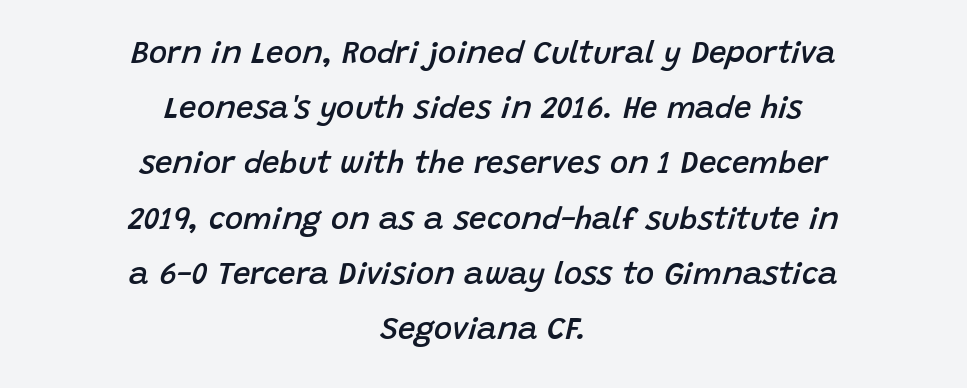
{"italic": "yes", "lean": "right", "slant_degrees": 15, "bold": "semi", "weight": "semibold", "width": "normal", "stroke_contrast": "low", "x_height": "large", "monospaced": "no", "underline": "no", "align": "center", "line_spacing_ratio": 1.78, "letter_spacing": "normal", "letter_spacing_em": 0.0, "glyph_px": 31}
